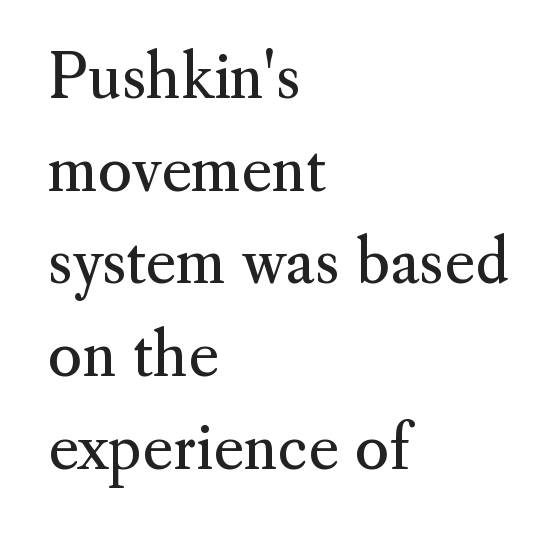
{"serif": "yes", "italic": "no", "bold": "no", "weight": "regular", "width": "normal", "stroke_contrast": "medium", "x_height": "small", "monospaced": "no", "underline": "no", "align": "left", "line_spacing": "normal", "line_spacing_ratio": 1.57, "letter_spacing": "normal", "letter_spacing_em": 0.0, "glyph_px": 59}
